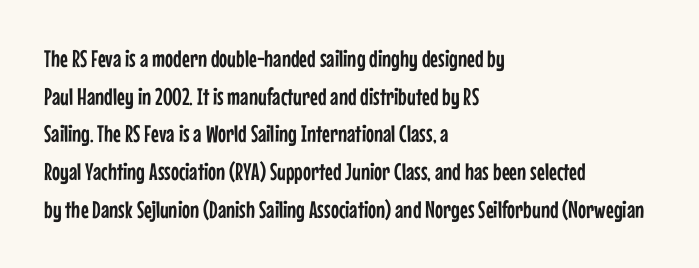
Q: Is the text italic (slanted)? A: No, it is upright.
Q: Is the text underlined? A: No.
Q: How is the paragraph aligned? A: Left-aligned.
Q: Is the spacing between letters normal or unusually wide? A: Normal.
Q: Is the spacing between lines tight, normal or loose? A: Normal.
